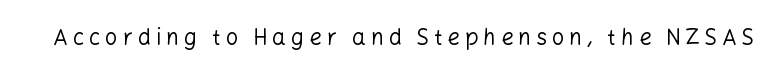
Q: Is the text bold? A: No.
Q: Is the text italic (slanted)? A: No, it is upright.
Q: Is the text underlined? A: No.
Q: Is the spacing between letters normal or unusually wide? A: Unusually wide.
